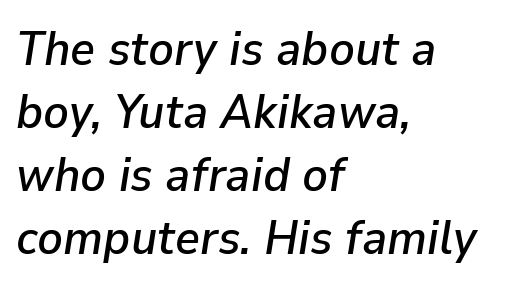
The image shows 48 px text type, italic (leaning right); set left-aligned, normal line spacing (1.31x), normal letter spacing, not underlined; low stroke contrast and a medium x-height.
